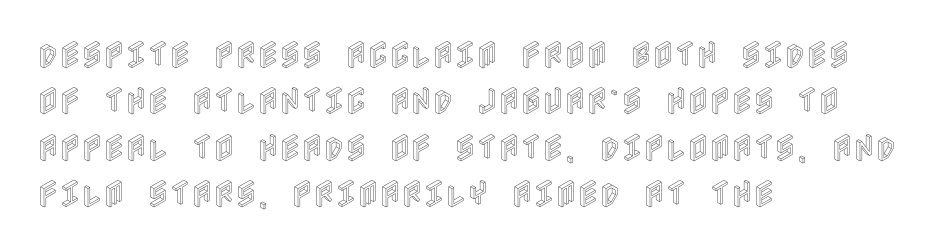
Q: Is the text italic (slanted)? A: No, it is upright.
Q: Is the text underlined? A: No.
Q: How is the paragraph aligned? A: Left-aligned.
Q: Is the spacing between letters normal or unusually wide? A: Normal.
Q: Is the spacing between lines tight, normal or loose? A: Normal.
Q: Width (condensed, normal, or wide)? A: Condensed.
Q: x-height? A: Large.
